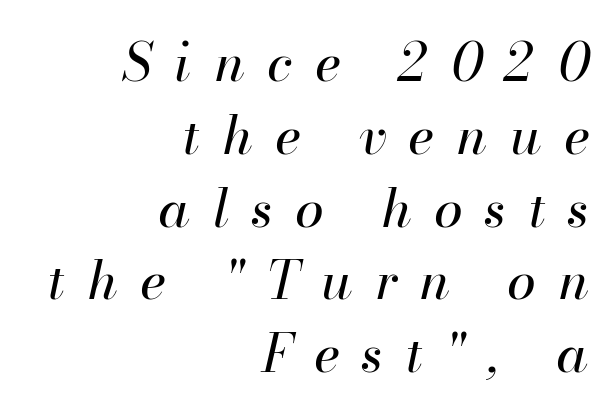
The image shows 52 px regular-weight type, italic (leaning right); set right-aligned, normal line spacing (1.4x), unusually wide letter spacing (+0.44 em), not underlined; high stroke contrast and a small x-height.
